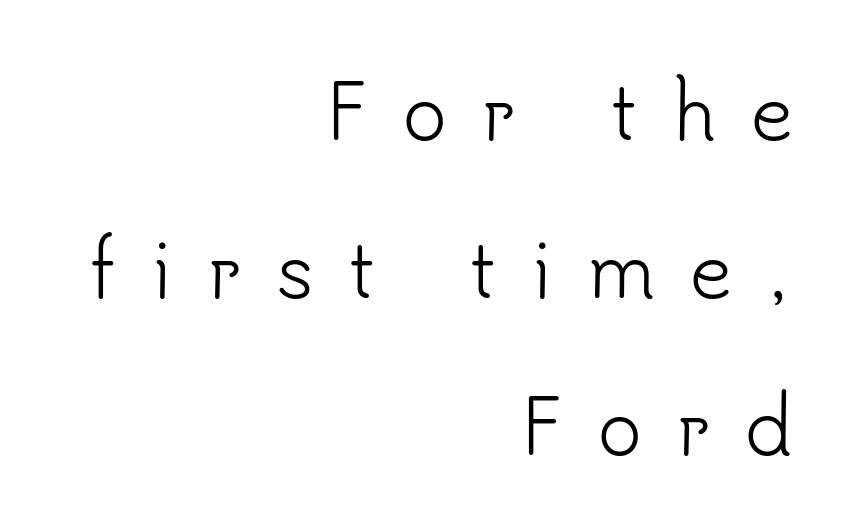
The letters look calm and open, with moderate or lighter stems. Vertical spacing — loose. Nobody drew a line under any word here. A typesetter would label this face a sans. The lines are quadded right. Proportional: the letters do not fall into vertical columns.
